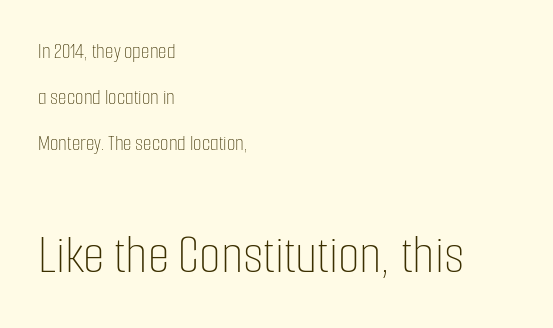
Q: Is the text bold? A: No.
Q: Is the text italic (slanted)? A: No, it is upright.
Q: Is the text underlined? A: No.
Q: How is the paragraph aligned? A: Left-aligned.
Q: Is the spacing between letters normal or unusually wide? A: Normal.
Q: Is the spacing between lines tight, normal or loose? A: Loose.
Q: Which block of text is set in a larger size, the first (top) or the second (bottom)? A: The second (bottom) one.
Q: Width (condensed, normal, or wide)? A: Condensed.
Q: Stroke contrast? A: Low.
Q: x-height? A: Medium.
Q: Monospaced? A: No.
